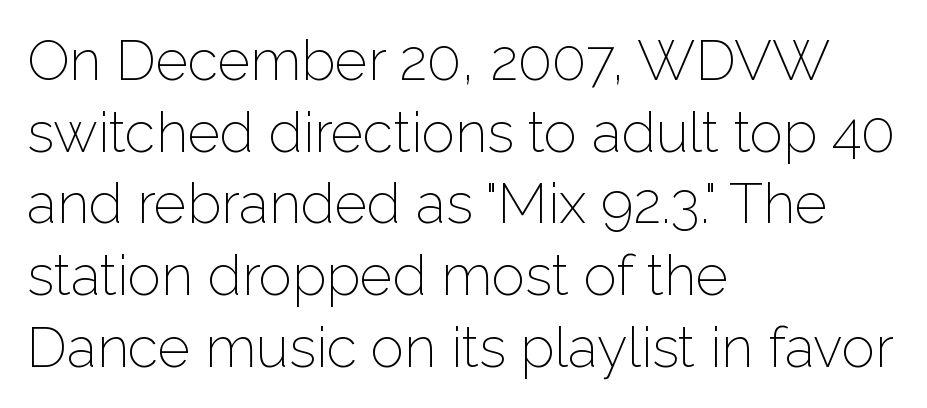
Q: Is the text bold? A: No.
Q: Is the text italic (slanted)? A: No, it is upright.
Q: Is the typeface a serif or a sans-serif typeface? A: Sans-serif.
Q: Is the text underlined? A: No.
Q: How is the paragraph aligned? A: Left-aligned.
Q: Is the spacing between letters normal or unusually wide? A: Normal.
Q: Is the spacing between lines tight, normal or loose? A: Normal.
Q: Width (condensed, normal, or wide)? A: Normal.
Q: Stroke contrast? A: Low.
Q: x-height? A: Medium.
Q: Monospaced? A: No.
